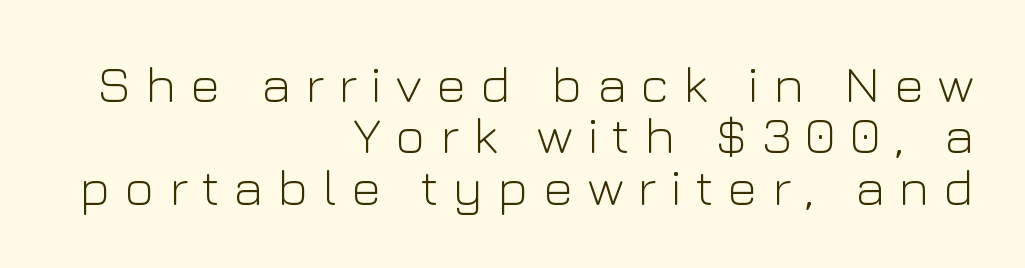
The designer dialed line spacing down below the default. Each letter keeps its own natural width here, so spacing adapts to shape. The type family on display is of the sans-serif kind. The horizontal fit of the characters is loose and conspicuously gappy. Honestly, there is no underline to notice here at all. Is the type heavy? It reads as light-to-regular instead.
